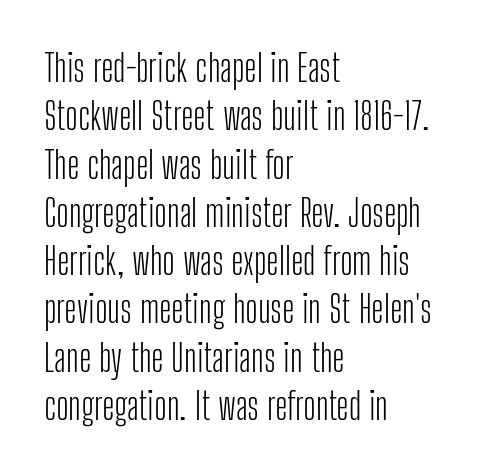
Q: Is the text bold? A: No.
Q: Is the text italic (slanted)? A: No, it is upright.
Q: Is the typeface a serif or a sans-serif typeface? A: Sans-serif.
Q: Is the text underlined? A: No.
Q: How is the paragraph aligned? A: Left-aligned.
Q: Is the spacing between letters normal or unusually wide? A: Normal.
Q: Is the spacing between lines tight, normal or loose? A: Normal.
Q: Width (condensed, normal, or wide)? A: Condensed.
Q: Stroke contrast? A: Low.
Q: x-height? A: Medium.
Q: Monospaced? A: No.
